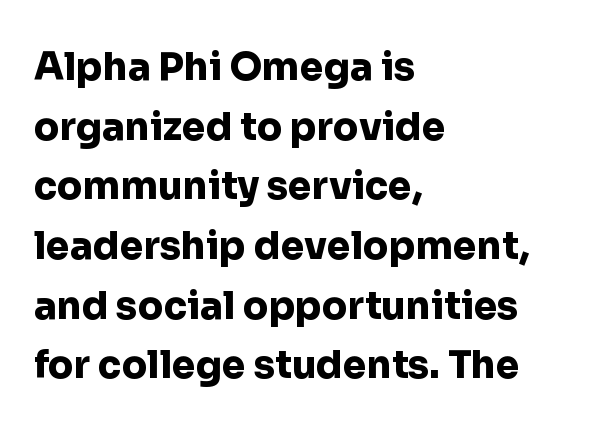
The image shows 38 px heavy sans-serif type, upright; set left-aligned, normal line spacing (1.57x), normal letter spacing, not underlined; low stroke contrast and a medium x-height.
